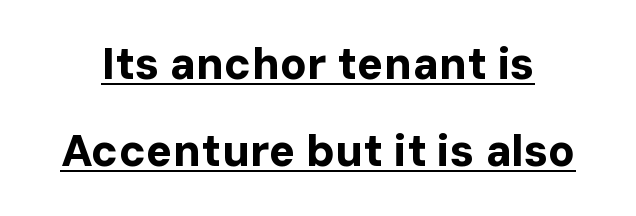
The image shows 44 px bold sans-serif type, upright; set loose line spacing (1.98x), normal letter spacing, underlined; low stroke contrast and a medium x-height.
